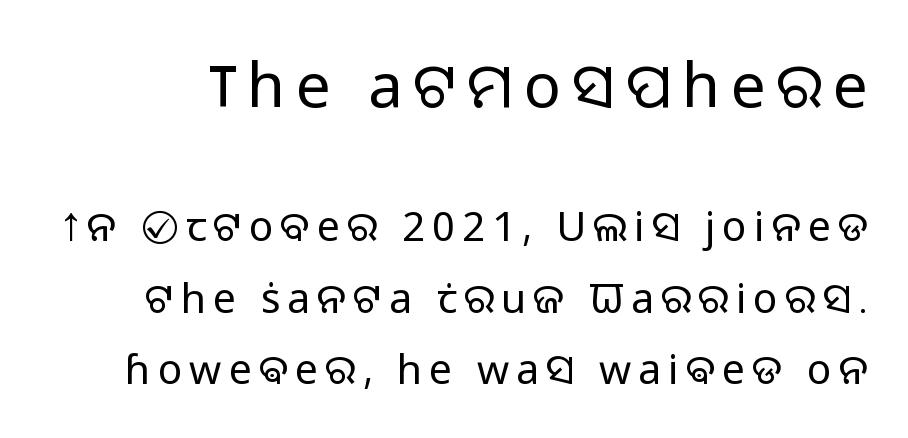
{"serif": "no", "italic": "no", "bold": "no", "weight": "light", "width": "normal", "stroke_contrast": "low", "x_height": "medium", "monospaced": "no", "underline": "no", "line_spacing_ratio": 1.74, "larger_block": "first", "size_ratio": 1.51, "glyph_px": 62}
